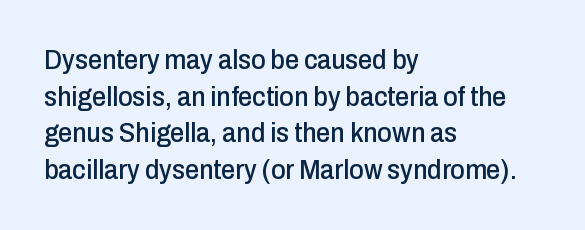
Rows of type keep a routine distance in the vertical direction. Character widths vary here, with narrow letters taking less room than wide ones. There is no visible air inserted between adjacent glyphs. Casual observation: everything's shoved over to the left. The type family on display is of the sans-serif kind.
